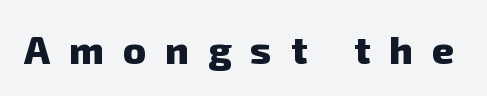
Q: Is the text bold? A: Yes.
Q: Is the typeface a serif or a sans-serif typeface? A: Sans-serif.
Q: Is the text underlined? A: No.
Q: Is the spacing between letters normal or unusually wide? A: Unusually wide.
Q: Width (condensed, normal, or wide)? A: Normal.
Q: Stroke contrast? A: Low.
Q: x-height? A: Medium.
Q: Monospaced? A: No.
